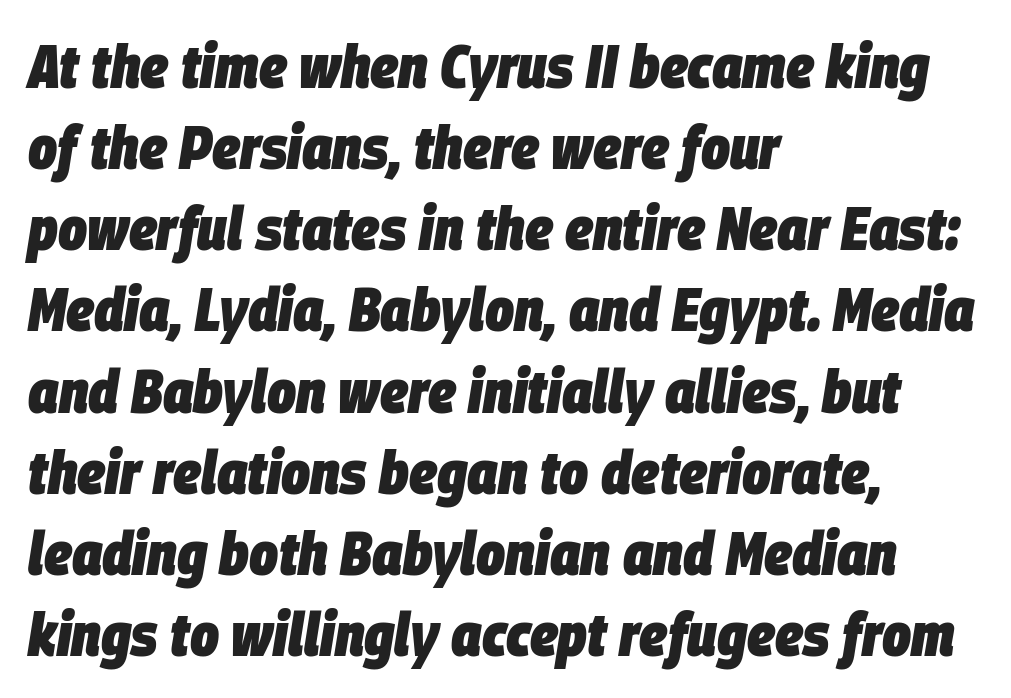
{"italic": "yes", "lean": "right", "slant_degrees": 9, "bold": "yes", "weight": "heavy", "width": "condensed", "stroke_contrast": "low", "x_height": "large", "monospaced": "no", "underline": "no", "align": "left", "line_spacing": "normal", "line_spacing_ratio": 1.33, "letter_spacing": "normal", "letter_spacing_em": 0.0, "glyph_px": 61}
